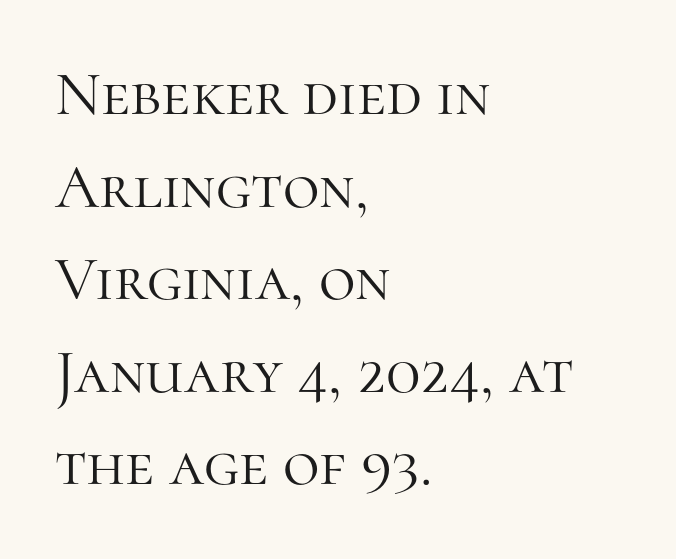
Q: Is the text bold? A: No.
Q: Is the text italic (slanted)? A: No, it is upright.
Q: Is the typeface a serif or a sans-serif typeface? A: Serif.
Q: Is the text underlined? A: No.
Q: How is the paragraph aligned? A: Left-aligned.
Q: Is the spacing between letters normal or unusually wide? A: Normal.
Q: Is the spacing between lines tight, normal or loose? A: Normal.
Q: Width (condensed, normal, or wide)? A: Normal.
Q: Stroke contrast? A: High.
Q: x-height? A: Medium.
Q: Monospaced? A: No.
